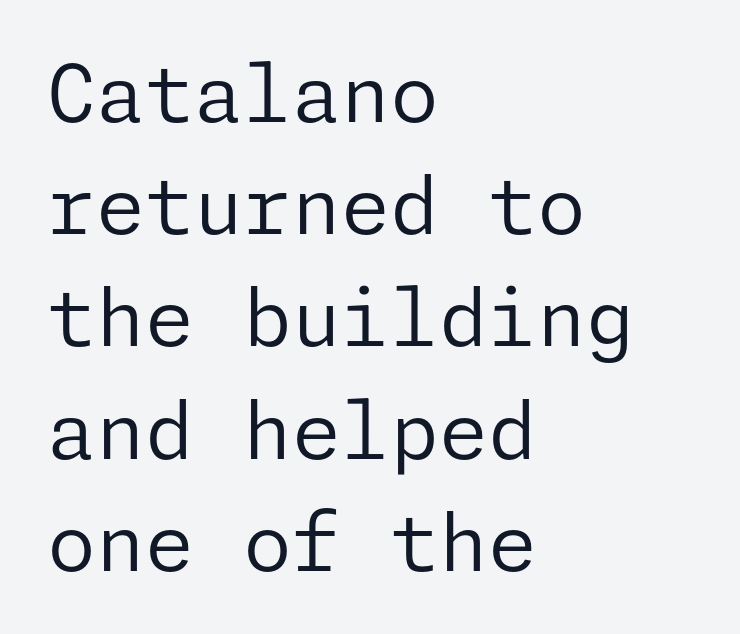
Q: Is the text bold? A: No.
Q: Is the text italic (slanted)? A: No, it is upright.
Q: Is the typeface a serif or a sans-serif typeface? A: Sans-serif.
Q: Is the text underlined? A: No.
Q: How is the paragraph aligned? A: Left-aligned.
Q: Is the spacing between letters normal or unusually wide? A: Normal.
Q: Is the spacing between lines tight, normal or loose? A: Normal.
Q: Width (condensed, normal, or wide)? A: Normal.
Q: Stroke contrast? A: Low.
Q: x-height? A: Medium.
